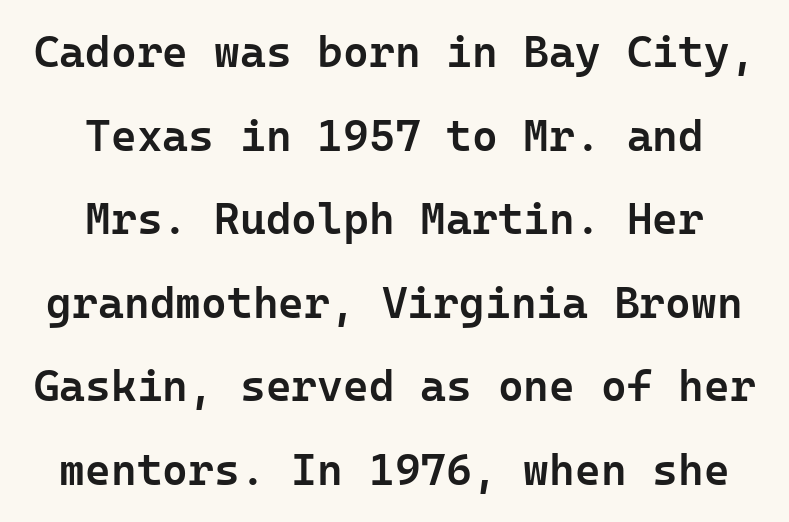
{"serif": "no", "italic": "no", "bold": "semi", "weight": "semibold", "width": "normal", "stroke_contrast": "low", "x_height": "medium", "underline": "no", "align": "center", "line_spacing": "loose", "line_spacing_ratio": 1.9, "letter_spacing": "normal", "letter_spacing_em": 0.0, "glyph_px": 44}
